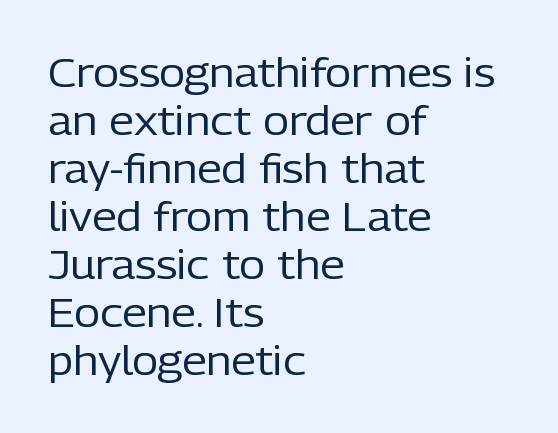
Honestly, the letter spacing is just normal — you wouldn't notice it. Letterform terminals end flat and unadorned throughout the passage. The compositor pushed each line to the left boundary. Underline: absent. The passage shown is typed in a proportional face where columns would drift. When letters stand straight like this, we call the style roman or upright.
